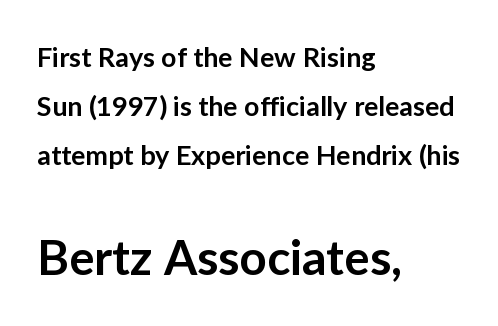
The image shows 48 px semibold sans-serif type, upright; set left-aligned, line spacing 1.82x, normal letter spacing, not underlined; the second (bottom) block is 1.78x larger; low stroke contrast and a medium x-height.
